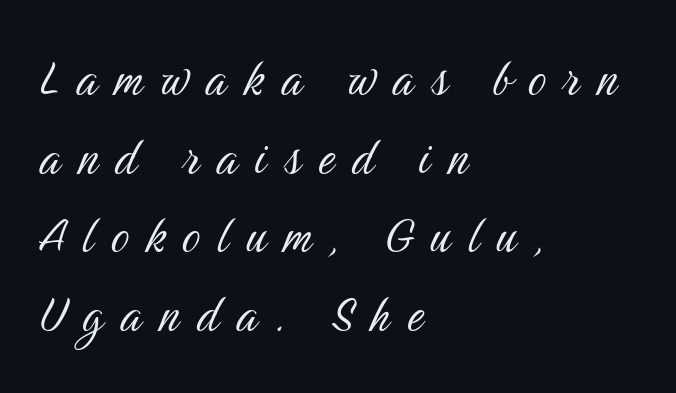
{"serif": "no", "bold": "no", "weight": "light", "width": "condensed", "stroke_contrast": "medium", "x_height": "medium", "monospaced": "no", "underline": "no", "align": "left", "line_spacing": "normal", "line_spacing_ratio": 1.38, "letter_spacing": "wide", "letter_spacing_em": 0.31, "glyph_px": 57}
